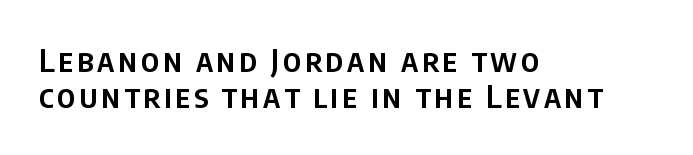
The image shows 32 px semibold, condensed sans-serif type, upright; set left-aligned, tight line spacing (1.11x), not underlined; low stroke contrast and a large x-height.
